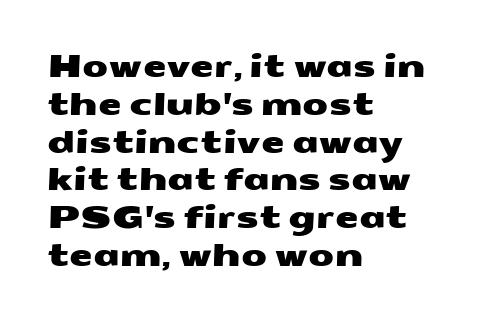
Underlining? Definitely not there. The passage shown has conventional tracking throughout. These lines are set flush left with a ragged right edge. Notice how descenders clear the ascenders below comfortably — that's standard leading. Note the varied advance widths — an 'i' is clearly narrower than an 'm'. These lines are composed in type without serifs.
